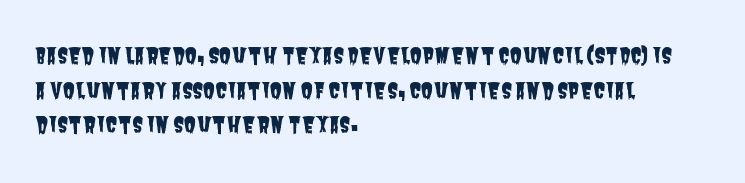
Q: Is the text underlined? A: No.
Q: How is the paragraph aligned? A: Left-aligned.
Q: Is the spacing between letters normal or unusually wide? A: Normal.
Q: Is the spacing between lines tight, normal or loose? A: Normal.
